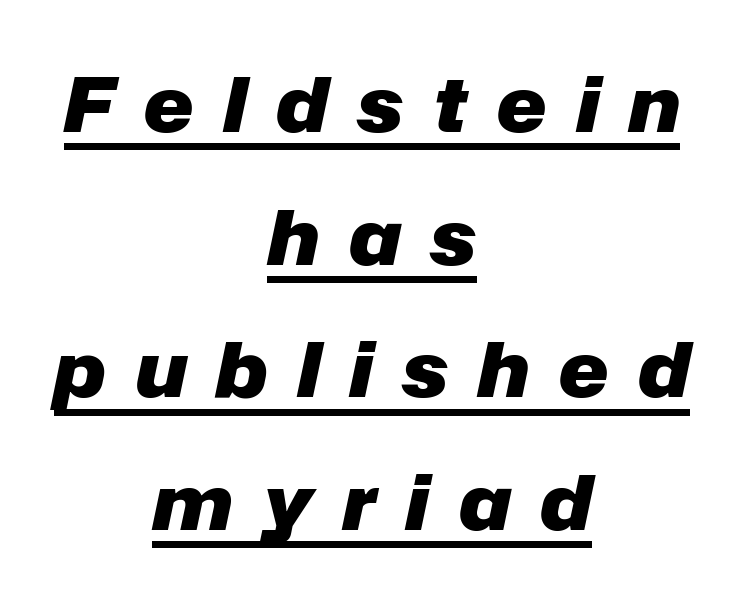
The image shows 75 px heavy type, italic (leaning right); set centered, line spacing 1.77x, unusually wide letter spacing (+0.4 em), underlined; low stroke contrast and a medium x-height.
